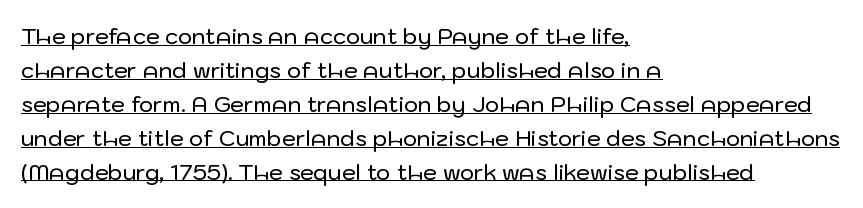
{"italic": "no", "underline": "yes", "align": "left", "line_spacing": "normal", "line_spacing_ratio": 1.54, "letter_spacing": "normal", "letter_spacing_em": 0.0, "glyph_px": 22}
